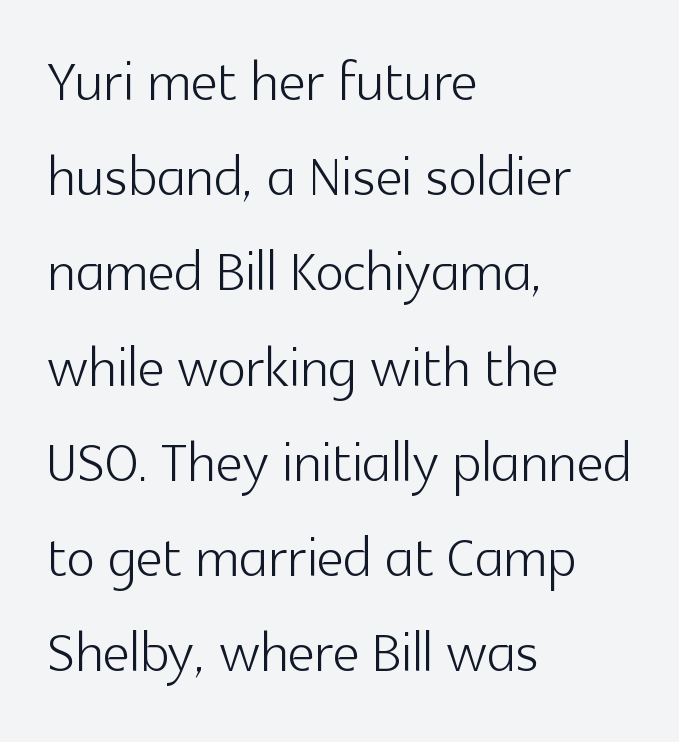
{"serif": "no", "italic": "no", "bold": "no", "weight": "light", "width": "normal", "x_height": "medium", "monospaced": "no", "underline": "no", "align": "left", "line_spacing": "normal", "line_spacing_ratio": 1.27, "letter_spacing": "normal", "letter_spacing_em": 0.0, "glyph_px": 75}
